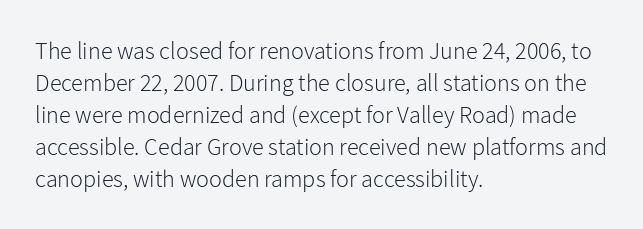
The image shows 24 px text type, upright; set left-aligned, normal line spacing (1.33x), normal letter spacing, not underlined.
